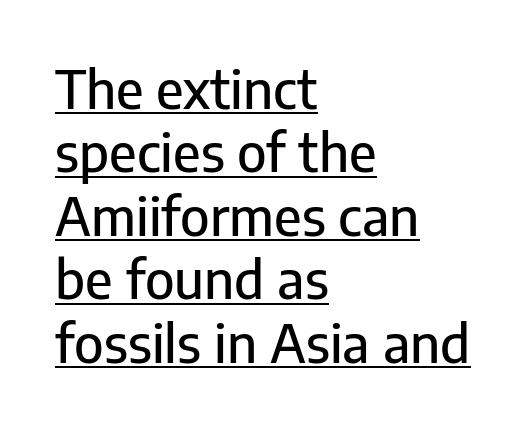
{"serif": "no", "italic": "no", "width": "normal", "stroke_contrast": "low", "x_height": "medium", "monospaced": "no", "underline": "yes", "align": "left", "line_spacing_ratio": 1.22, "letter_spacing": "normal", "letter_spacing_em": 0.0, "glyph_px": 52}
